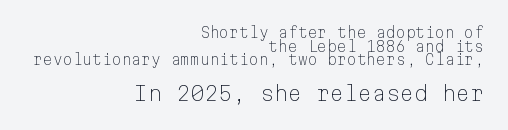
Q: Is the text bold? A: No.
Q: Is the text italic (slanted)? A: No, it is upright.
Q: Is the text underlined? A: No.
Q: How is the paragraph aligned? A: Right-aligned.
Q: Is the spacing between letters normal or unusually wide? A: Normal.
Q: Is the spacing between lines tight, normal or loose? A: Tight.
Q: Which block of text is set in a larger size, the first (top) or the second (bottom)? A: The second (bottom) one.
